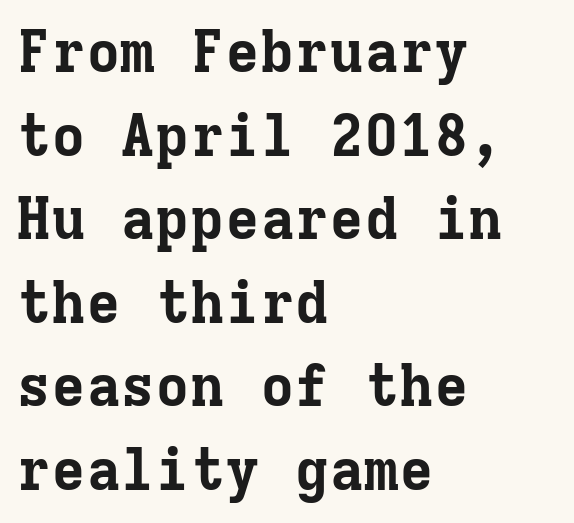
Q: Is the text bold? A: Yes.
Q: Is the text italic (slanted)? A: No, it is upright.
Q: Is the typeface a serif or a sans-serif typeface? A: Serif.
Q: Is the text underlined? A: No.
Q: How is the paragraph aligned? A: Left-aligned.
Q: Is the spacing between letters normal or unusually wide? A: Normal.
Q: Is the spacing between lines tight, normal or loose? A: Normal.
Q: Width (condensed, normal, or wide)? A: Normal.
Q: Stroke contrast? A: Low.
Q: x-height? A: Medium.
Q: Monospaced? A: Yes.
